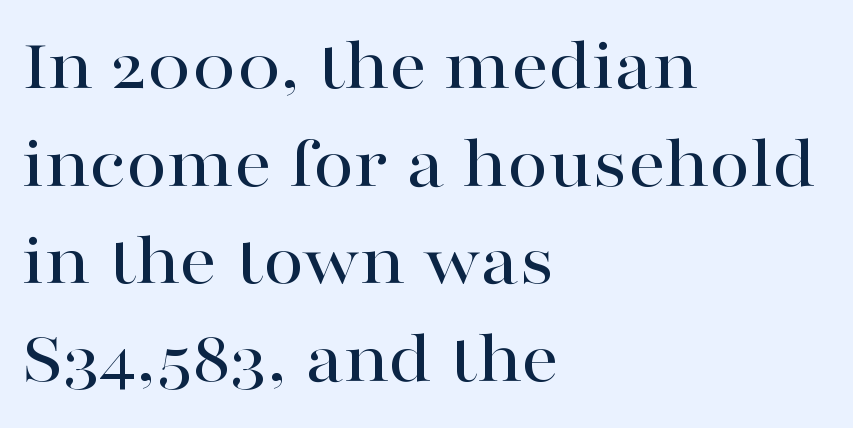
{"serif": "yes", "italic": "no", "width": "wide", "stroke_contrast": "high", "x_height": "medium", "monospaced": "no", "underline": "no", "align": "left", "line_spacing": "normal", "line_spacing_ratio": 1.32, "letter_spacing": "normal", "letter_spacing_em": 0.0, "glyph_px": 74}
